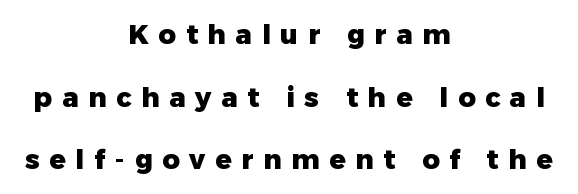
The image shows 27 px bold type, upright; set centered, loose line spacing (2.32x), unusually wide letter spacing (+0.36 em), not underlined.
